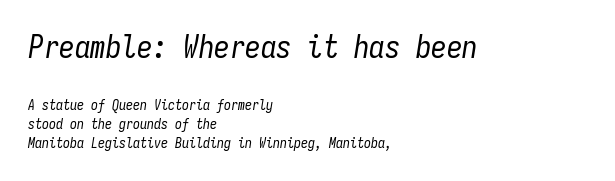
Q: Is the text bold? A: No.
Q: Is the text italic (slanted)? A: Yes, it leans right by about 9 degrees.
Q: Is the text underlined? A: No.
Q: How is the paragraph aligned? A: Left-aligned.
Q: Is the spacing between letters normal or unusually wide? A: Normal.
Q: Is the spacing between lines tight, normal or loose? A: Normal.
Q: Which block of text is set in a larger size, the first (top) or the second (bottom)? A: The first (top) one.
Q: Width (condensed, normal, or wide)? A: Condensed.
Q: Stroke contrast? A: Low.
Q: x-height? A: Medium.
Q: Monospaced? A: Yes.
